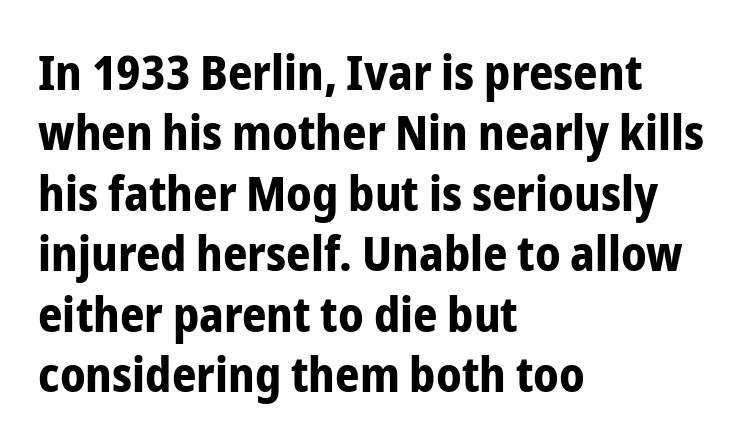
The image shows 48 px bold, condensed sans-serif type, upright; set left-aligned, normal line spacing (1.26x), normal letter spacing, not underlined; low stroke contrast and a medium x-height.
